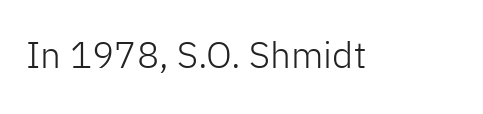
{"serif": "no", "italic": "no", "bold": "no", "weight": "light", "width": "normal", "stroke_contrast": "low", "x_height": "medium", "monospaced": "no", "underline": "no", "letter_spacing": "normal", "letter_spacing_em": 0.0, "glyph_px": 37}
